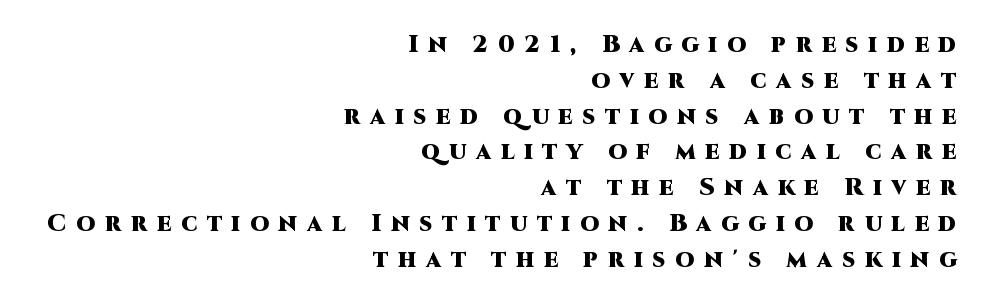
{"italic": "no", "bold": "yes", "underline": "no", "align": "right", "line_spacing": "normal", "line_spacing_ratio": 1.49, "letter_spacing": "wide", "letter_spacing_em": 0.41, "glyph_px": 24}
